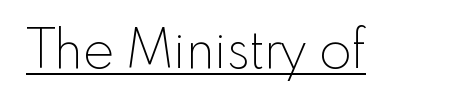
The image shows 53 px thin sans-serif type, upright; set normal letter spacing, underlined; a small x-height.
